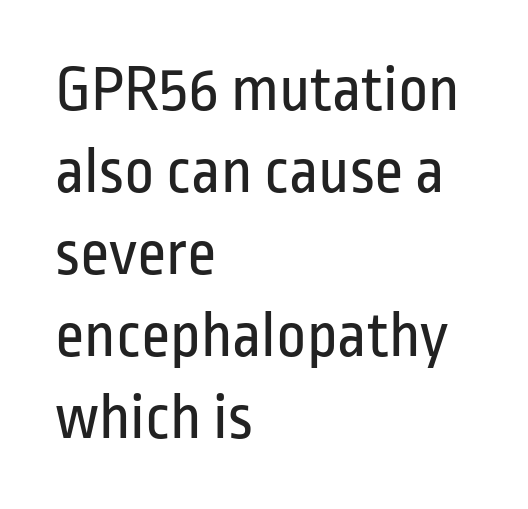
Q: Is the text bold? A: No.
Q: Is the text italic (slanted)? A: No, it is upright.
Q: Is the typeface a serif or a sans-serif typeface? A: Sans-serif.
Q: Is the text underlined? A: No.
Q: How is the paragraph aligned? A: Left-aligned.
Q: Is the spacing between letters normal or unusually wide? A: Normal.
Q: Is the spacing between lines tight, normal or loose? A: Normal.
Q: Width (condensed, normal, or wide)? A: Condensed.
Q: Stroke contrast? A: Low.
Q: x-height? A: Medium.
Q: Monospaced? A: No.
